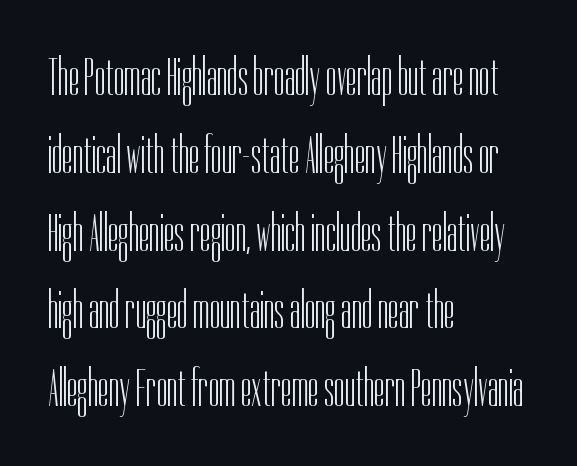
Look at the tracking — it's just the regular setting, nothing added. The passage shown is typeset with a sans-serif family. Casual observation: everything's shoved over to the left. Varying glyph widths throughout — classic text-font behaviour. Is there any slant? The stems are plumb.
